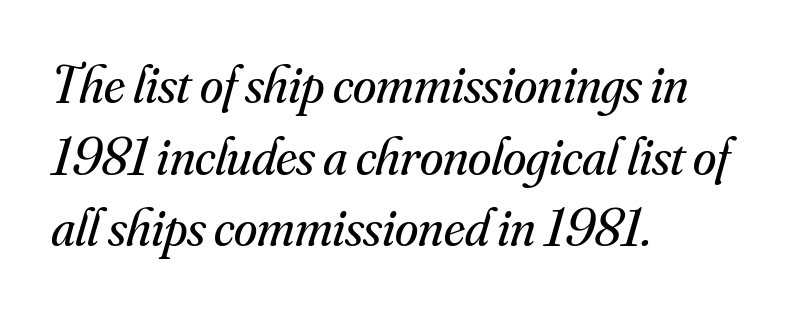
The image shows 53 px regular-weight serif type, italic (leaning right); set left-aligned, normal line spacing (1.35x), normal letter spacing, not underlined; medium stroke contrast and a small x-height.
